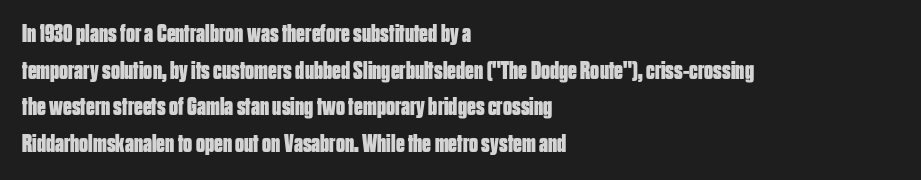
The image shows 25 px bold type, upright; set left-aligned, normal line spacing (1.47x), normal letter spacing, not underlined.
